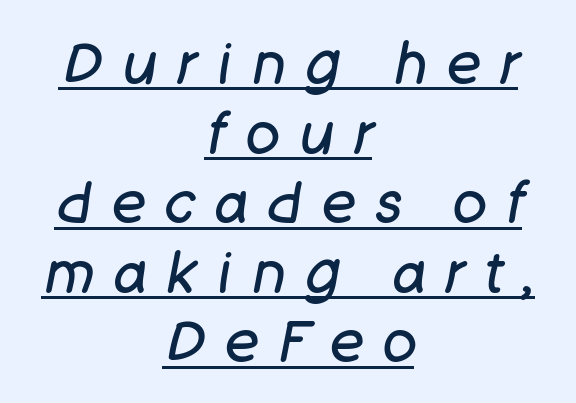
Q: Is the text bold? A: No.
Q: Is the text italic (slanted)? A: Yes, it leans right by about 11 degrees.
Q: Is the text underlined? A: Yes.
Q: How is the paragraph aligned? A: Centered.
Q: Is the spacing between letters normal or unusually wide? A: Unusually wide.
Q: Width (condensed, normal, or wide)? A: Normal.
Q: Stroke contrast? A: Low.
Q: x-height? A: Large.
Q: Monospaced? A: No.
